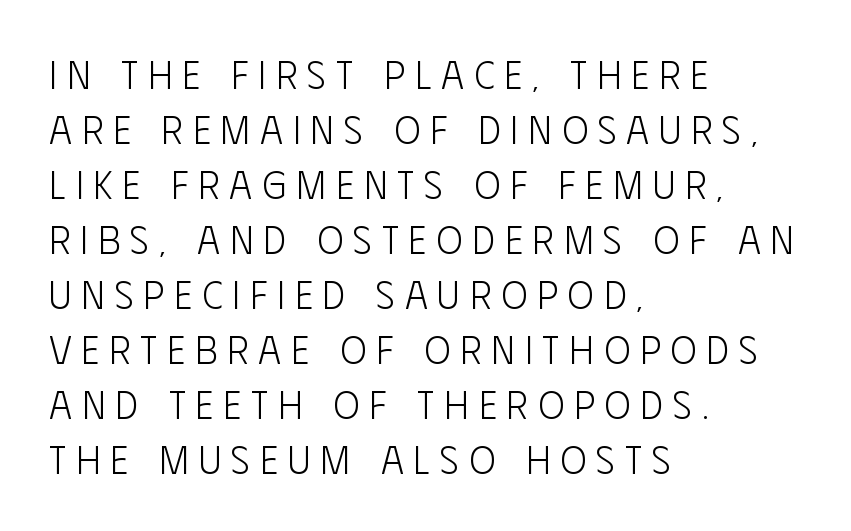
Honestly, there is no underline to notice here at all. Visually the block forms a straight wall on the left and a jagged coastline on the right. What kind of face is this? One without serifs — a sans. Heaviness? Minimal to ordinary, like unemphasized prose.
